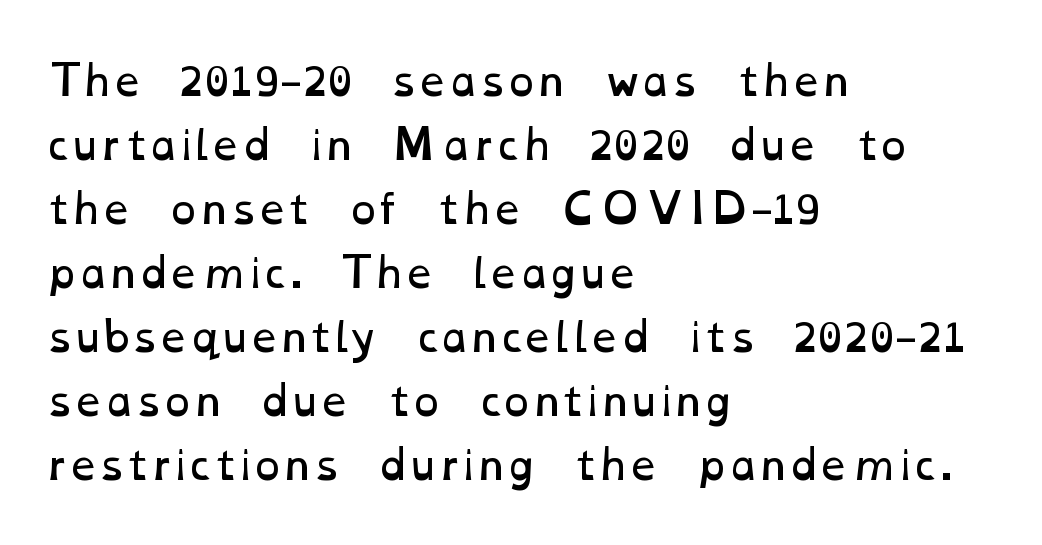
The image shows 40 px regular-weight, wide type; set left-aligned, normal line spacing (1.6x), normal letter spacing, not underlined; low stroke contrast and a medium x-height.
